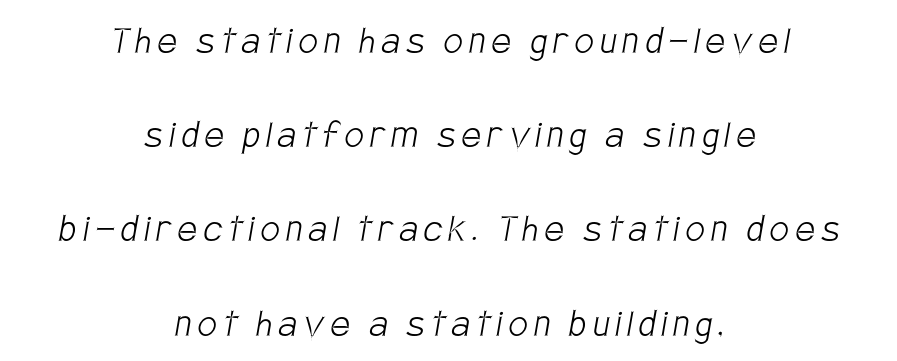
This is not heavy type; no bold has been used. Summary of vertical rhythm: relaxed, with wide interline spacing. Both edges are ragged and mirror each other, which tells us the setting is centered. Look at the bottom of the vertical strokes: they stop flat, with no serifs. This sample has the flowing, uneven cadence of proportional lettering.
